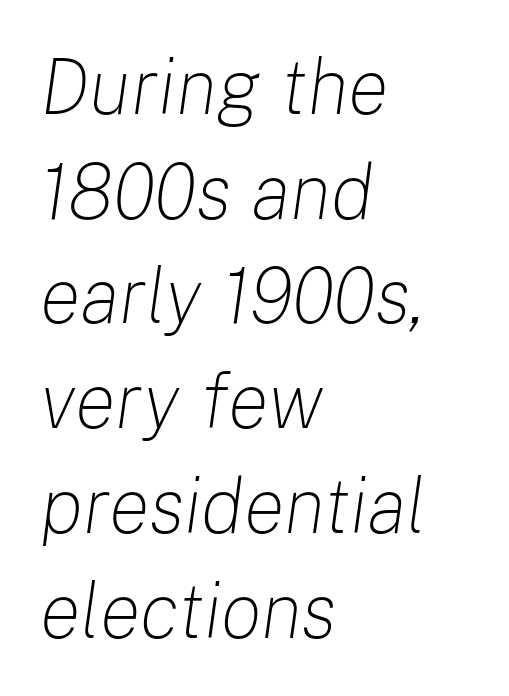
{"italic": "yes", "lean": "right", "slant_degrees": 8, "bold": "no", "weight": "light", "width": "normal", "stroke_contrast": "low", "x_height": "medium", "monospaced": "no", "underline": "no", "align": "left", "line_spacing": "normal", "line_spacing_ratio": 1.36, "letter_spacing": "normal", "letter_spacing_em": 0.0, "glyph_px": 77}
